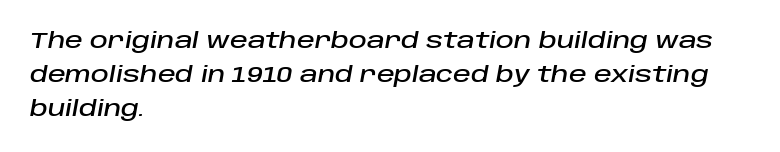
The specimen reads as italic at a glance. Underlining? Definitely not there. The vertical gap from one line to the next is medium. The lines are quadded left.
